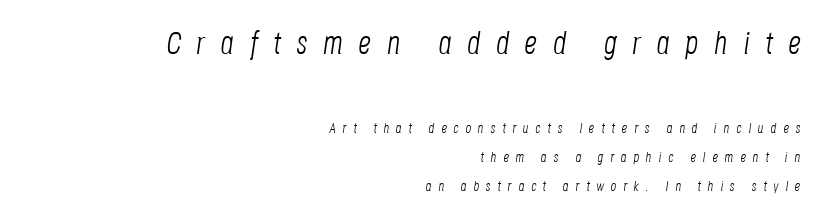
The lines are spread far apart with generous leading. The passage shown is not bold in any degree. Think of a printed novel: that variable character pitch is what you see here. The string is rendered with underlining switched off. This is oblique type, the kind used for emphasis or titles. Block one is the big one; block two sits smaller underneath.
